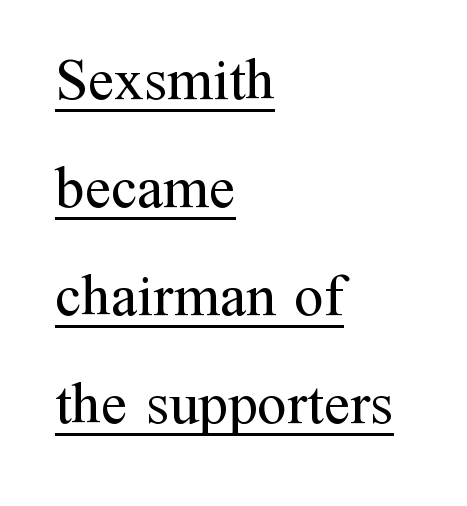
{"serif": "yes", "italic": "no", "bold": "no", "weight": "regular", "width": "normal", "stroke_contrast": "medium", "x_height": "medium", "monospaced": "no", "underline": "yes", "align": "left", "line_spacing_ratio": 1.83, "letter_spacing": "normal", "letter_spacing_em": 0.0, "glyph_px": 59}
